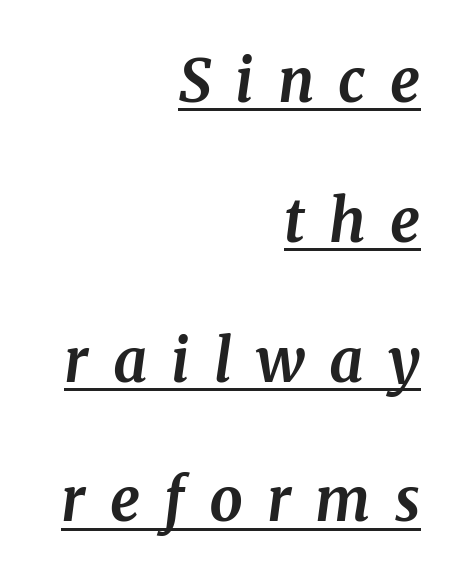
Q: Is the text bold? A: Yes.
Q: Is the text italic (slanted)? A: Yes, it leans right by about 8 degrees.
Q: Is the typeface a serif or a sans-serif typeface? A: Serif.
Q: Is the text underlined? A: Yes.
Q: How is the paragraph aligned? A: Right-aligned.
Q: Is the spacing between letters normal or unusually wide? A: Unusually wide.
Q: Is the spacing between lines tight, normal or loose? A: Loose.
Q: Width (condensed, normal, or wide)? A: Normal.
Q: Stroke contrast? A: Medium.
Q: x-height? A: Medium.
Q: Monospaced? A: No.
